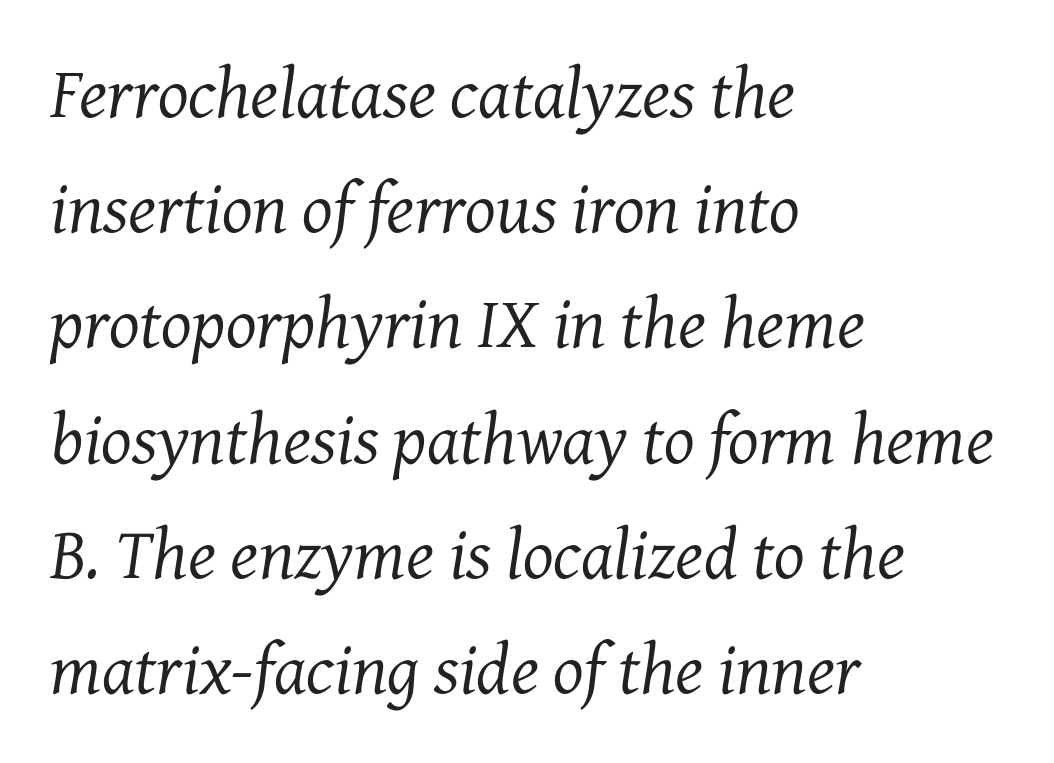
Classification — serif. The text carries the slant typical of an italic or oblique font. Beneath every word, the page is bare. Reading down the block, your eye returns to a fixed left position each line.
